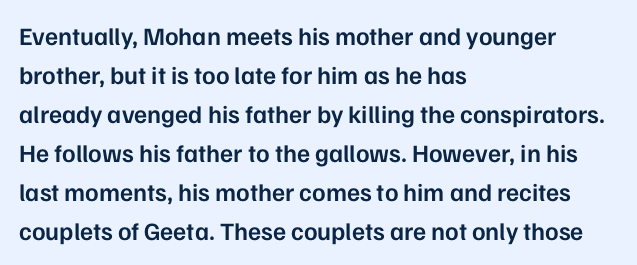
{"italic": "no", "bold": "semi", "underline": "no", "align": "left", "line_spacing": "normal", "line_spacing_ratio": 1.56, "letter_spacing": "normal", "letter_spacing_em": 0.0, "glyph_px": 25}
